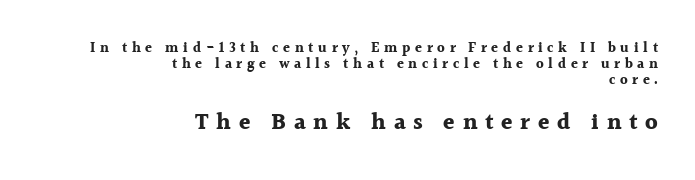
{"italic": "no", "bold": "yes", "underline": "no", "align": "right", "line_spacing_ratio": 1.16, "letter_spacing": "wide", "letter_spacing_em": 0.33, "larger_block": "second", "size_ratio": 1.64, "glyph_px": 23}
